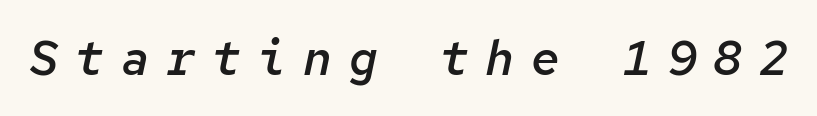
{"italic": "yes", "lean": "right", "slant_degrees": 12, "bold": "semi", "weight": "semibold", "width": "normal", "stroke_contrast": "low", "x_height": "medium", "monospaced": "yes", "underline": "no", "letter_spacing": "wide", "letter_spacing_em": 0.35, "glyph_px": 48}
